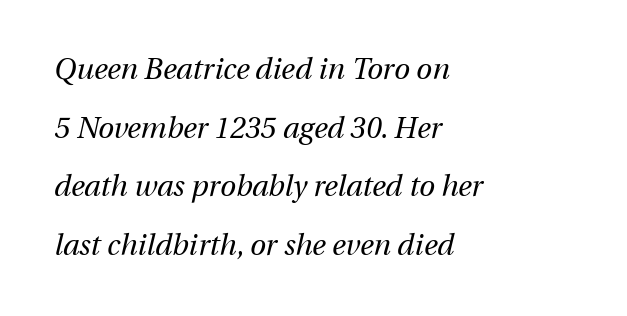
Q: Is the text bold? A: No.
Q: Is the text italic (slanted)? A: Yes, it leans right by about 12 degrees.
Q: Is the text underlined? A: No.
Q: How is the paragraph aligned? A: Left-aligned.
Q: Is the spacing between letters normal or unusually wide? A: Normal.
Q: Is the spacing between lines tight, normal or loose? A: Loose.
Q: Width (condensed, normal, or wide)? A: Normal.
Q: Stroke contrast? A: Medium.
Q: x-height? A: Medium.
Q: Monospaced? A: No.
